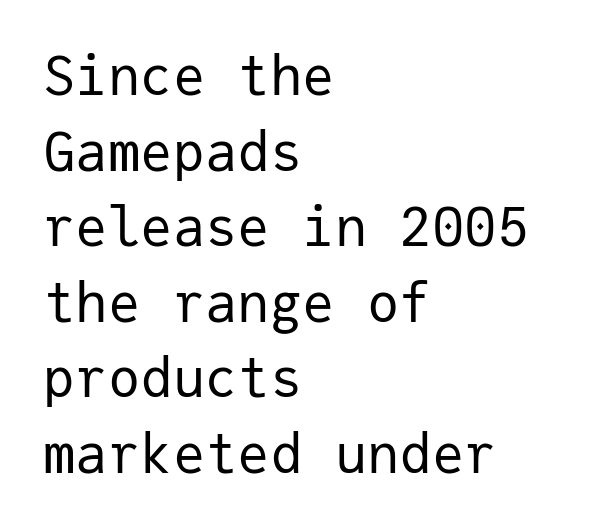
Posture: vertical. The zone under the glyphs is completely vacant. This sample has the even, mechanical cadence of fixed-width lettering. The strokes carry an ordinary text weight at most. Serif or sans? Sans — the stroke terminals are bare. A student would call this left alignment; a typographer would say flush left, rag right.
